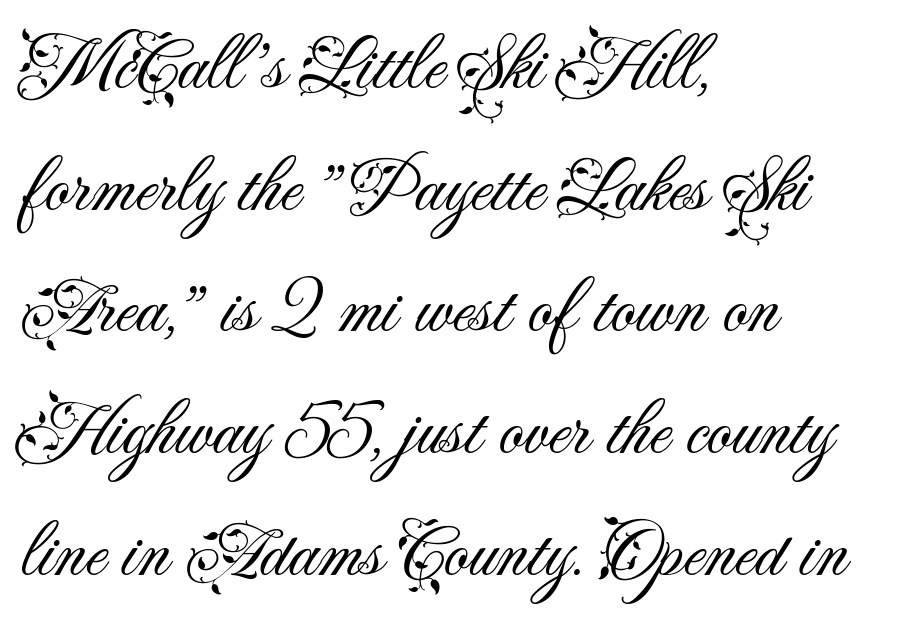
{"serif": "no", "bold": "no", "weight": "light", "width": "normal", "stroke_contrast": "medium", "x_height": "small", "monospaced": "no", "underline": "no", "align": "left", "line_spacing": "normal", "line_spacing_ratio": 1.58, "letter_spacing": "normal", "letter_spacing_em": 0.0, "glyph_px": 77}
